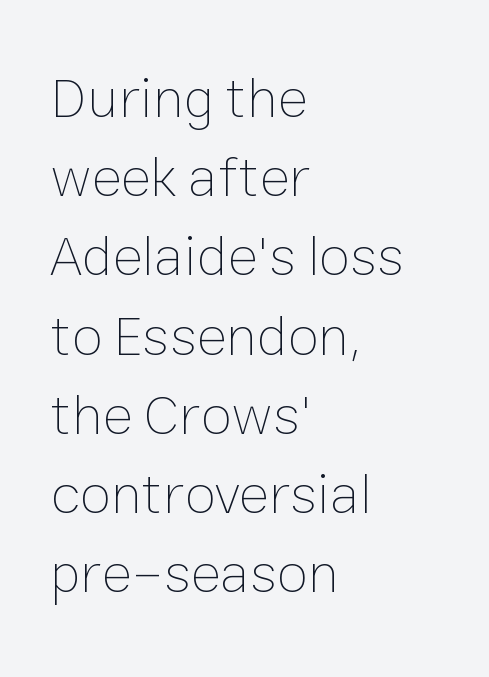
{"italic": "no", "bold": "no", "weight": "thin", "width": "normal", "stroke_contrast": "low", "x_height": "medium", "monospaced": "no", "underline": "no", "align": "left", "line_spacing": "normal", "line_spacing_ratio": 1.39, "letter_spacing": "normal", "letter_spacing_em": 0.0, "glyph_px": 57}
